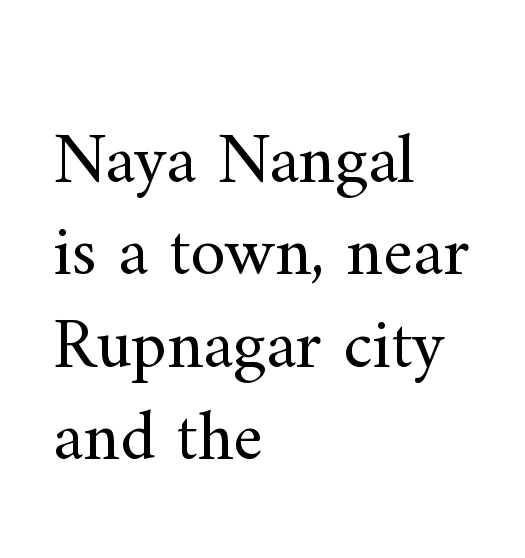
The image shows 71 px regular-weight serif type, upright; set left-aligned, normal line spacing (1.3x), normal letter spacing, not underlined; medium stroke contrast and a small x-height.
